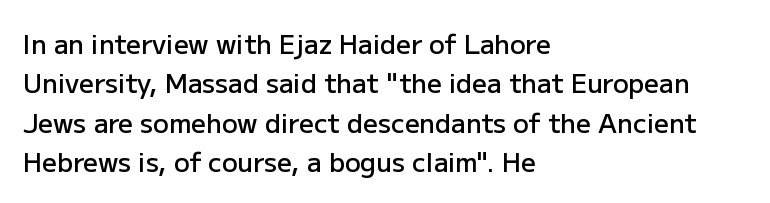
The image shows 26 px text type, upright; set left-aligned, normal line spacing (1.51x), normal letter spacing, not underlined.
